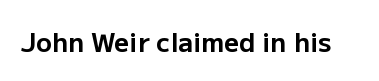
Q: Is the text bold? A: Yes.
Q: Is the text italic (slanted)? A: No, it is upright.
Q: Is the text underlined? A: No.
Q: Is the spacing between letters normal or unusually wide? A: Normal.
